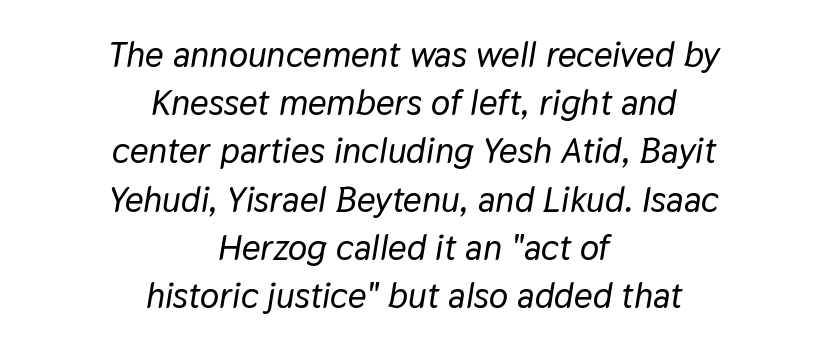
Q: Is the text italic (slanted)? A: Yes, it leans right by about 9 degrees.
Q: Is the text underlined? A: No.
Q: How is the paragraph aligned? A: Centered.
Q: Is the spacing between letters normal or unusually wide? A: Normal.
Q: Is the spacing between lines tight, normal or loose? A: Normal.
Q: Width (condensed, normal, or wide)? A: Normal.
Q: Stroke contrast? A: Low.
Q: x-height? A: Medium.
Q: Monospaced? A: No.
